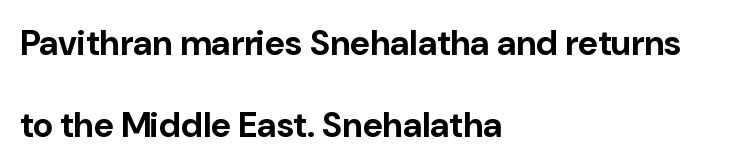
Q: Is the text bold? A: Yes.
Q: Is the text italic (slanted)? A: No, it is upright.
Q: Is the typeface a serif or a sans-serif typeface? A: Sans-serif.
Q: Is the text underlined? A: No.
Q: How is the paragraph aligned? A: Left-aligned.
Q: Is the spacing between letters normal or unusually wide? A: Normal.
Q: Is the spacing between lines tight, normal or loose? A: Loose.
Q: Width (condensed, normal, or wide)? A: Normal.
Q: Stroke contrast? A: Low.
Q: x-height? A: Medium.
Q: Monospaced? A: No.
